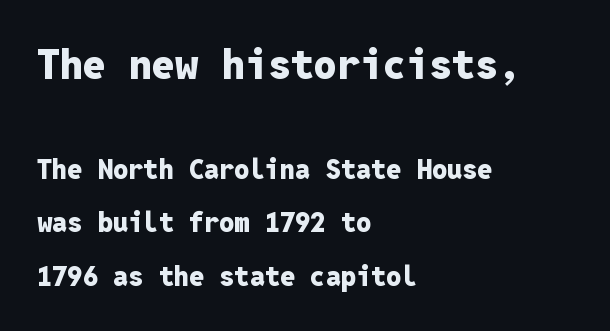
Honestly, the rows look like they've been pulled way apart. Caption: multi-line text, flush left, ragged right. This rendering leaves character spacing at its baseline value. Has an underline been added? It has not. A student would notice the top passage is typeset larger than what follows. Emphasis by weight is at full strength: bold.
